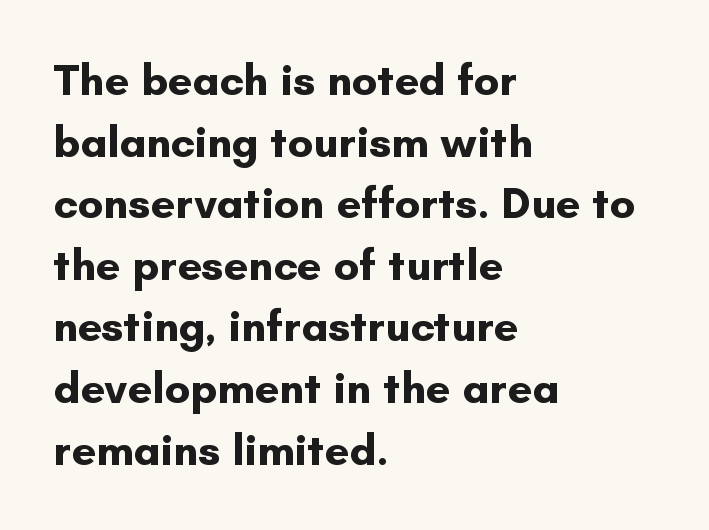
The setting favours the left margin, as ordinary paragraphs usually do. Each row of text sits above clean, open space. Looks like regular typesetting: each glyph gets only the width it needs. Quick note: not italic, upright. Does the leading feel generous? No, just average.
